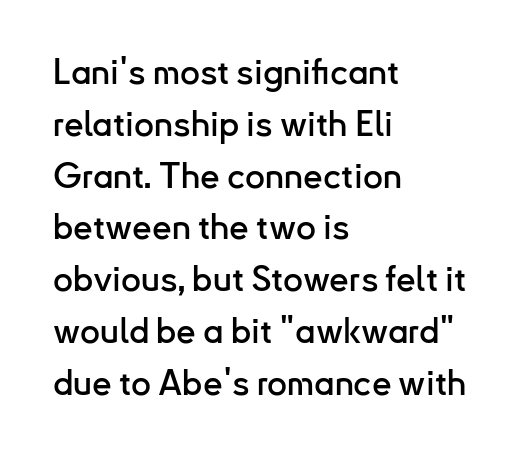
Observe the ordinary spacing: letters are neighbours, not strangers. Note: no serifs on the glyphs. The line-height multiplier appears to be the usual default. A roman cut, with each character standing at attention.
